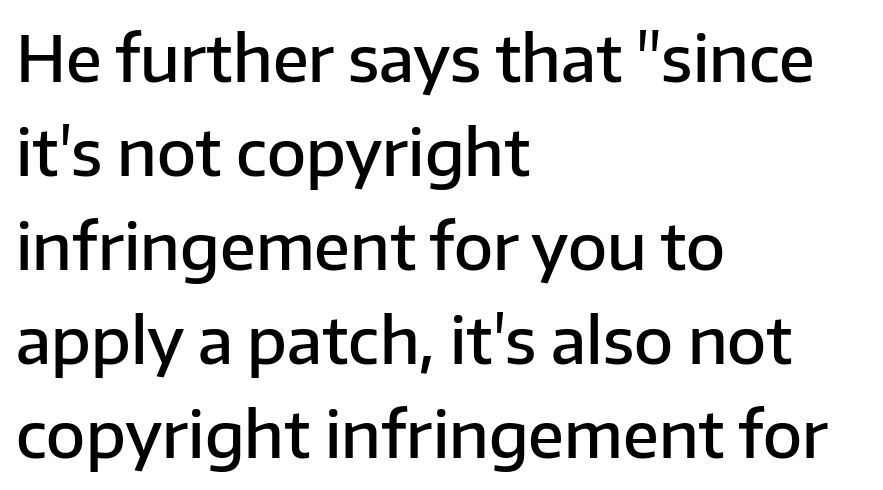
Q: Is the text bold? A: Semi-bold.
Q: Is the text italic (slanted)? A: No, it is upright.
Q: Is the typeface a serif or a sans-serif typeface? A: Sans-serif.
Q: Is the text underlined? A: No.
Q: How is the paragraph aligned? A: Left-aligned.
Q: Is the spacing between letters normal or unusually wide? A: Normal.
Q: Is the spacing between lines tight, normal or loose? A: Normal.
Q: Width (condensed, normal, or wide)? A: Normal.
Q: Stroke contrast? A: Low.
Q: x-height? A: Medium.
Q: Monospaced? A: No.
